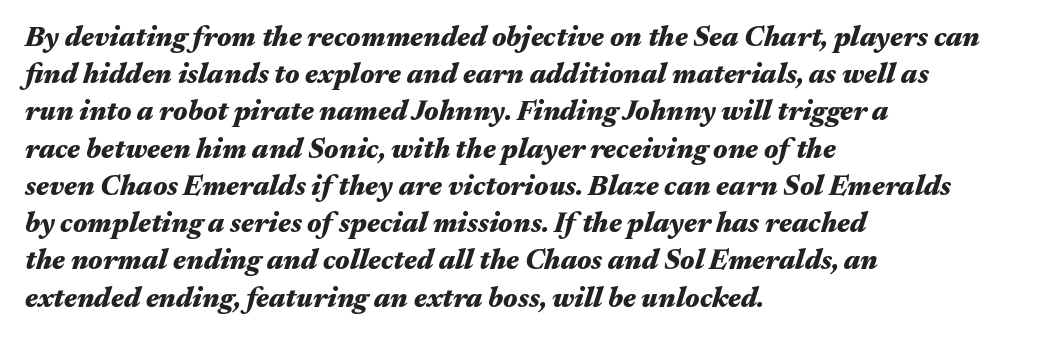
{"italic": "yes", "lean": "right", "slant_degrees": 17, "bold": "yes", "weight": "heavy", "width": "wide", "stroke_contrast": "medium", "x_height": "medium", "monospaced": "no", "underline": "no", "align": "left", "line_spacing": "normal", "line_spacing_ratio": 1.33, "letter_spacing": "normal", "letter_spacing_em": 0.0, "glyph_px": 28}
